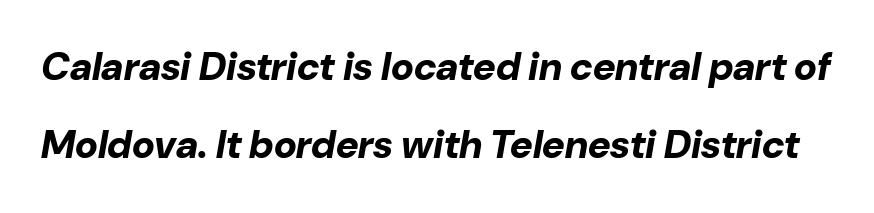
Spacing verdict: proportional, widths tailored to each character. The block of text is sparse from top to bottom, with ample space between rows. The axis of the letterforms is tilted away from vertical. Strong, thick strokes mark this as bold type. Look at the tracking — it's just the regular setting, nothing added. Descenders are the only things crossing below the line.
